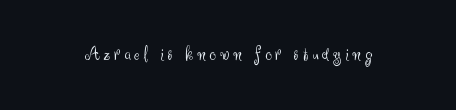
No heavy texture on the line: the type isn't bold. Between one letter and the next there's a generous, obvious gap. Tall strokes in this sample are plumb rather than angled. Check under the words: just untouched page.
